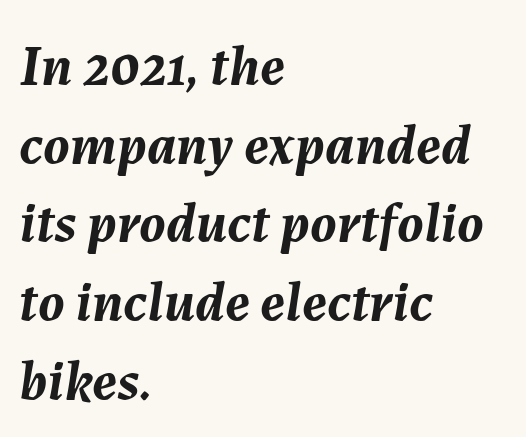
Q: Is the text bold? A: Yes.
Q: Is the text italic (slanted)? A: Yes, it leans right by about 7 degrees.
Q: Is the text underlined? A: No.
Q: How is the paragraph aligned? A: Left-aligned.
Q: Is the spacing between letters normal or unusually wide? A: Normal.
Q: Is the spacing between lines tight, normal or loose? A: Normal.
Q: Width (condensed, normal, or wide)? A: Normal.
Q: Stroke contrast? A: Medium.
Q: x-height? A: Medium.
Q: Monospaced? A: No.
